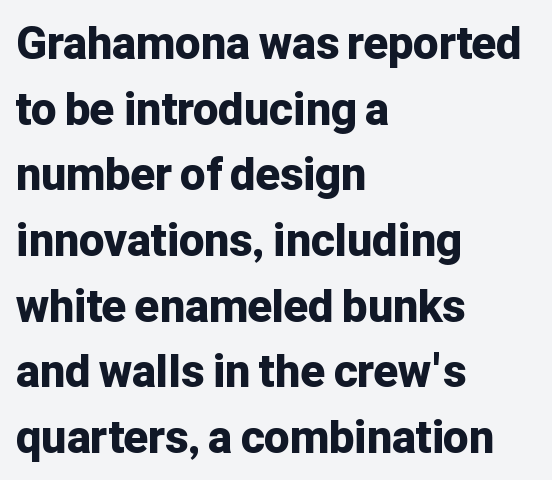
{"serif": "no", "italic": "no", "bold": "yes", "weight": "bold", "width": "normal", "stroke_contrast": "low", "x_height": "medium", "monospaced": "no", "underline": "no", "align": "left", "line_spacing": "normal", "line_spacing_ratio": 1.46, "letter_spacing": "normal", "letter_spacing_em": 0.0, "glyph_px": 45}
